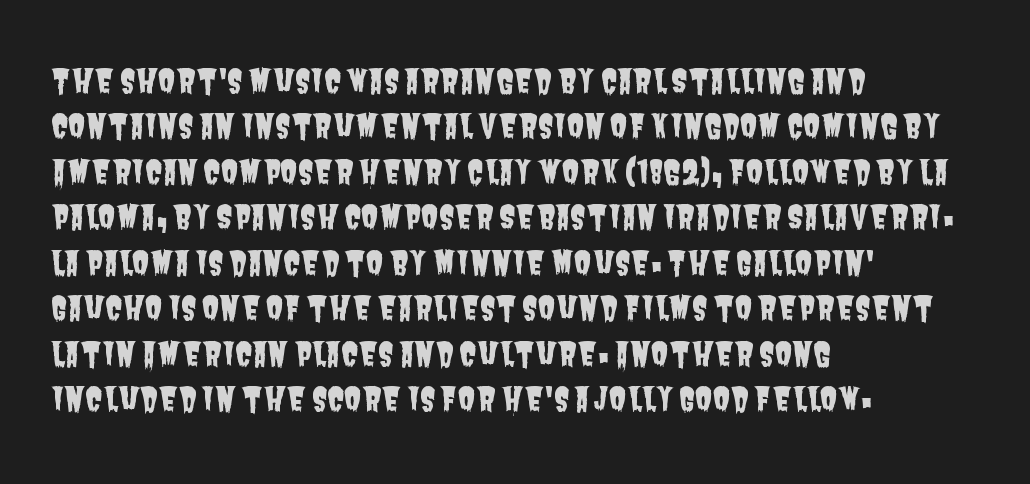
The image shows 32 px condensed sans-serif type; set left-aligned, normal line spacing (1.42x), normal letter spacing, not underlined; low stroke contrast and a large x-height.
